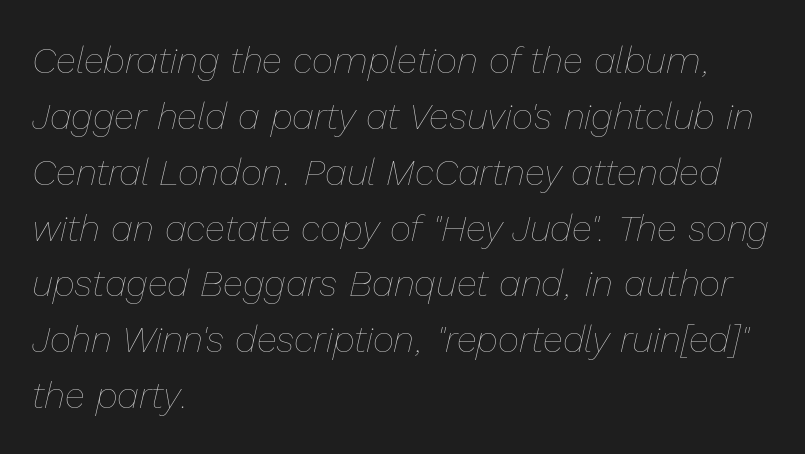
Q: Is the text bold? A: No.
Q: Is the text italic (slanted)? A: Yes, it leans right by about 13 degrees.
Q: Is the text underlined? A: No.
Q: How is the paragraph aligned? A: Left-aligned.
Q: Is the spacing between letters normal or unusually wide? A: Normal.
Q: Is the spacing between lines tight, normal or loose? A: Normal.
Q: Width (condensed, normal, or wide)? A: Normal.
Q: Stroke contrast? A: Low.
Q: x-height? A: Medium.
Q: Monospaced? A: No.
